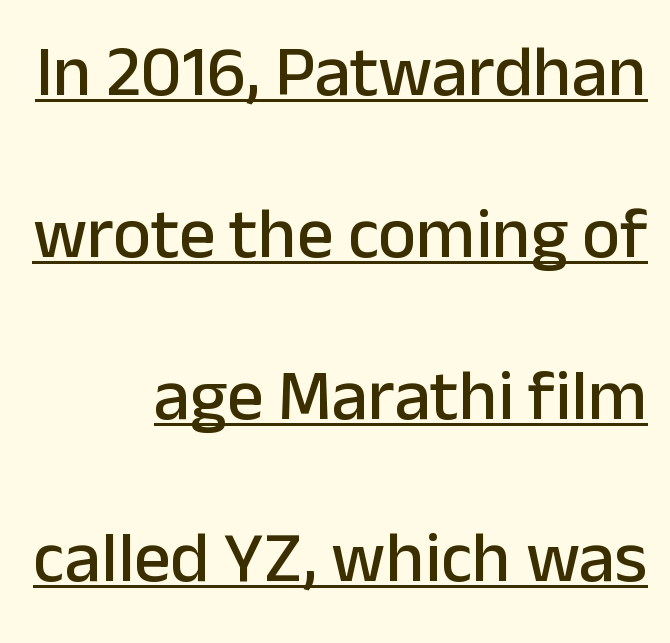
Q: Is the text italic (slanted)? A: No, it is upright.
Q: Is the typeface a serif or a sans-serif typeface? A: Sans-serif.
Q: Is the text underlined? A: Yes.
Q: How is the paragraph aligned? A: Right-aligned.
Q: Is the spacing between letters normal or unusually wide? A: Normal.
Q: Is the spacing between lines tight, normal or loose? A: Loose.
Q: Width (condensed, normal, or wide)? A: Normal.
Q: Stroke contrast? A: Low.
Q: x-height? A: Medium.
Q: Monospaced? A: No.
